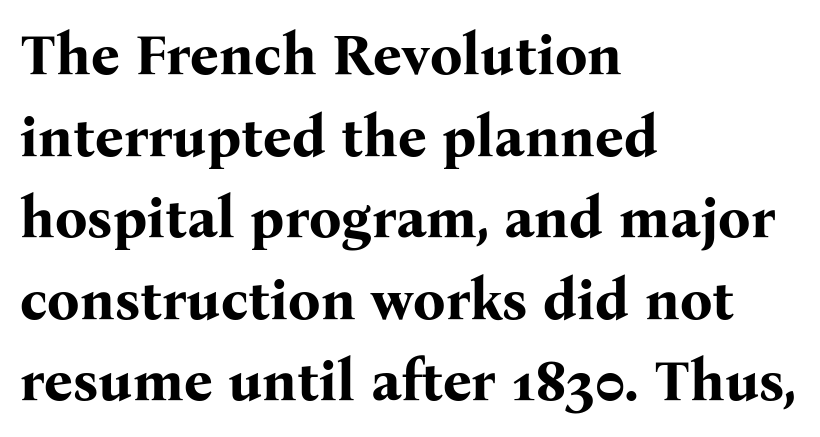
Q: Is the text bold? A: Yes.
Q: Is the text italic (slanted)? A: No, it is upright.
Q: Is the typeface a serif or a sans-serif typeface? A: Serif.
Q: Is the text underlined? A: No.
Q: How is the paragraph aligned? A: Left-aligned.
Q: Is the spacing between letters normal or unusually wide? A: Normal.
Q: Is the spacing between lines tight, normal or loose? A: Normal.
Q: Width (condensed, normal, or wide)? A: Normal.
Q: Stroke contrast? A: Medium.
Q: x-height? A: Medium.
Q: Monospaced? A: No.
